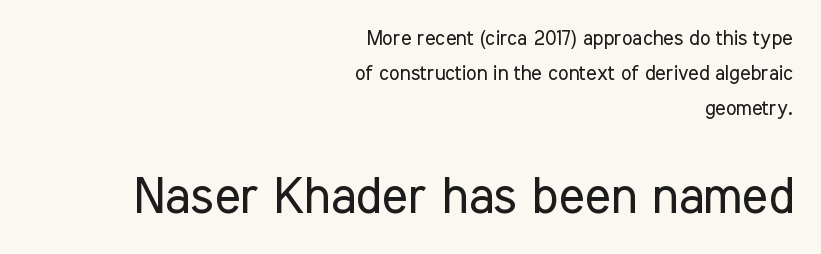
{"serif": "no", "italic": "no", "bold": "no", "weight": "regular", "width": "condensed", "stroke_contrast": "low", "x_height": "medium", "monospaced": "no", "underline": "no", "align": "right", "line_spacing_ratio": 1.74, "letter_spacing": "normal", "letter_spacing_em": 0.0, "larger_block": "second", "size_ratio": 2.5, "glyph_px": 50}
